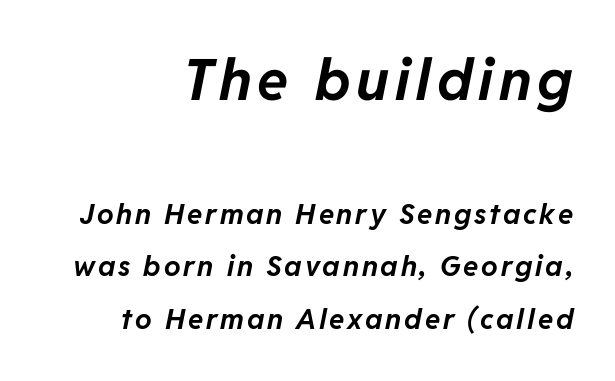
{"italic": "yes", "lean": "right", "slant_degrees": 11, "bold": "yes", "weight": "bold", "width": "normal", "stroke_contrast": "low", "x_height": "medium", "monospaced": "no", "underline": "no", "align": "right", "line_spacing_ratio": 1.88, "larger_block": "first", "size_ratio": 2.04, "glyph_px": 57}
